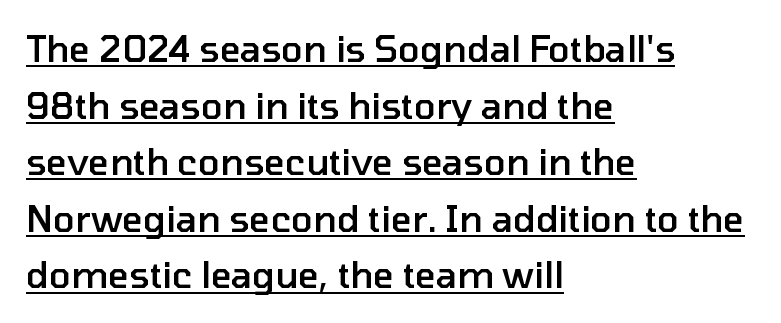
The image shows 36 px semibold sans-serif type, upright; set left-aligned, normal line spacing (1.57x), normal letter spacing, underlined; low stroke contrast and a medium x-height.
